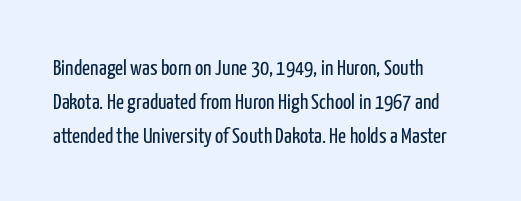
{"italic": "no", "bold": "no", "underline": "no", "align": "left", "line_spacing": "normal", "line_spacing_ratio": 1.54, "letter_spacing": "normal", "letter_spacing_em": 0.0, "glyph_px": 22}
